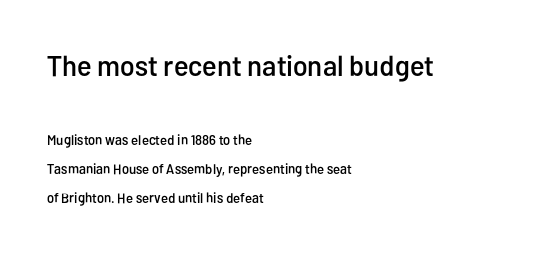
Nope, no serifs anywhere on these letters. A typesetter would call this zero additional tracking. Spacing verdict: proportional, widths tailored to each character. This rendering features lettering with no underline. The type sits square on the baseline with zero lean. Vertical spacing — loose.
